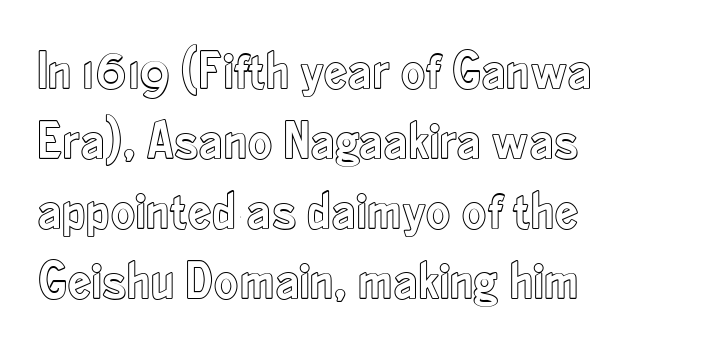
Descenders are the only things crossing below the line. You could not count columns in this text — the font is proportionally spaced. Honestly, the letter spacing is just normal — you wouldn't notice it. Notice how descenders clear the ascenders below comfortably — that's standard leading.
